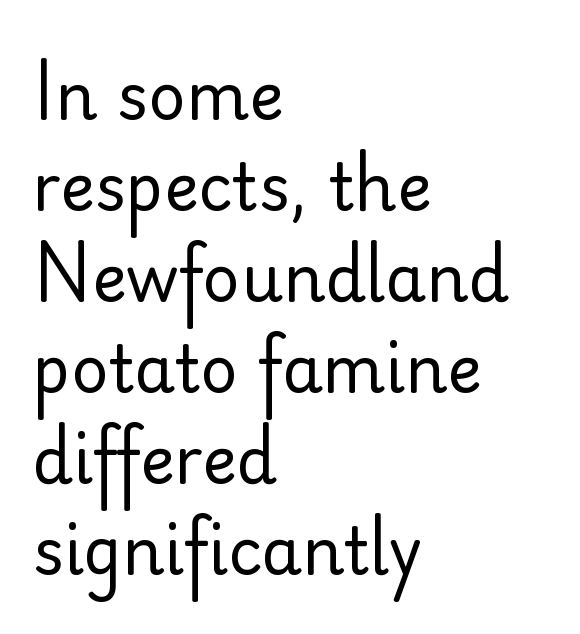
Q: Is the text bold? A: No.
Q: Is the text italic (slanted)? A: No, it is upright.
Q: Is the typeface a serif or a sans-serif typeface? A: Sans-serif.
Q: Is the text underlined? A: No.
Q: How is the paragraph aligned? A: Left-aligned.
Q: Is the spacing between letters normal or unusually wide? A: Normal.
Q: Is the spacing between lines tight, normal or loose? A: Normal.
Q: Width (condensed, normal, or wide)? A: Normal.
Q: Stroke contrast? A: Low.
Q: x-height? A: Small.
Q: Monospaced? A: No.
